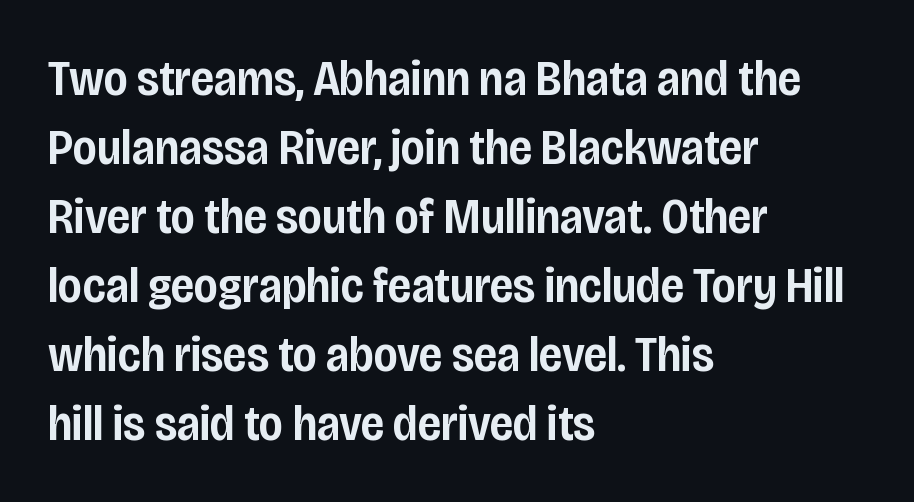
Q: Is the text bold? A: Semi-bold.
Q: Is the text italic (slanted)? A: No, it is upright.
Q: Is the typeface a serif or a sans-serif typeface? A: Sans-serif.
Q: Is the text underlined? A: No.
Q: How is the paragraph aligned? A: Left-aligned.
Q: Is the spacing between letters normal or unusually wide? A: Normal.
Q: Is the spacing between lines tight, normal or loose? A: Normal.
Q: Width (condensed, normal, or wide)? A: Condensed.
Q: Stroke contrast? A: Low.
Q: x-height? A: Large.
Q: Monospaced? A: No.
